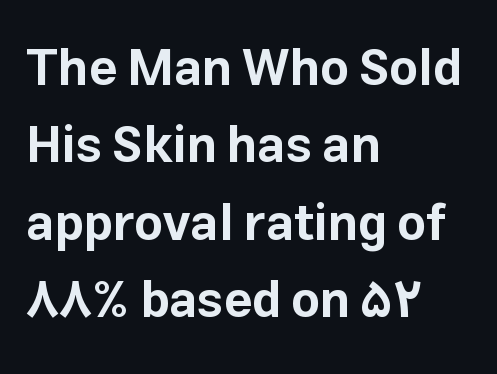
The face used here is proportionally spaced, like ordinary book or web type. Reading down the column, the eye jumps a familiar distance to each next line. Unlike a traditional serif, this face leaves its strokes unadorned. Each glyph is drawn with heavy, bold strokes. Does the copy run flush right? No — it runs flush left. This rendering leaves character spacing at its baseline value.
